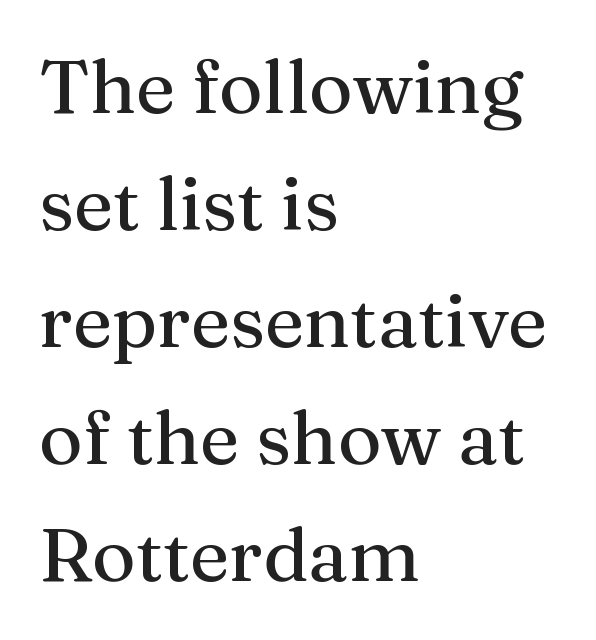
{"serif": "yes", "italic": "no", "width": "normal", "stroke_contrast": "medium", "x_height": "medium", "monospaced": "no", "underline": "no", "align": "left", "line_spacing": "normal", "line_spacing_ratio": 1.56, "letter_spacing": "normal", "letter_spacing_em": 0.0, "glyph_px": 75}
